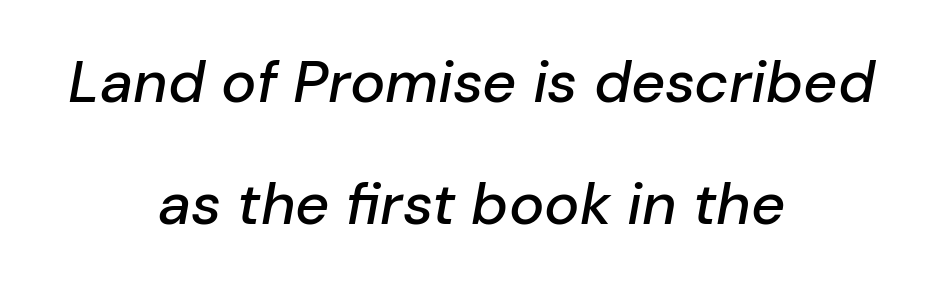
The image shows 59 px text type, italic (leaning right); set centered, loose line spacing (2.07x), normal letter spacing, not underlined; low stroke contrast and a medium x-height.
